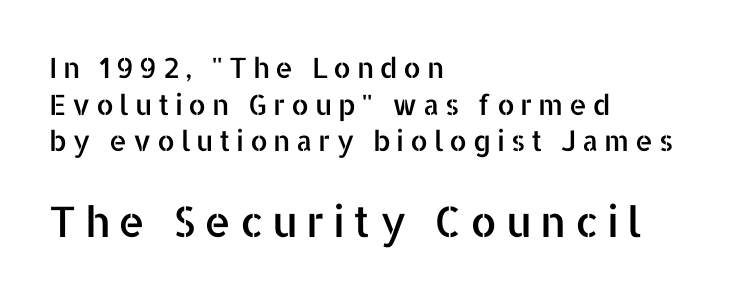
Spacing verdict: proportional, widths tailored to each character. Line beginnings align vertically; line endings do not. How are the letters spaced? Widely, with obvious added tracking. Posture: straight, roman, zero tilt.
